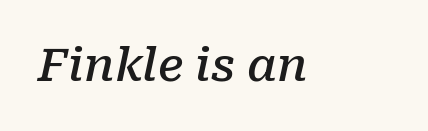
The image shows 46 px semibold serif type, italic (leaning right); set normal letter spacing, not underlined; low stroke contrast and a medium x-height.
